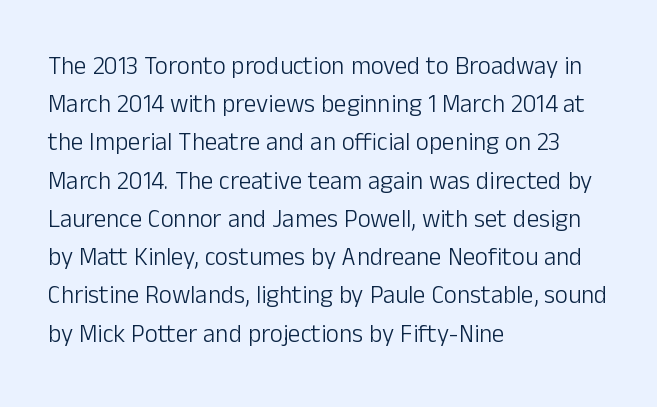
Q: Is the text bold? A: No.
Q: Is the text italic (slanted)? A: No, it is upright.
Q: Is the text underlined? A: No.
Q: How is the paragraph aligned? A: Left-aligned.
Q: Is the spacing between letters normal or unusually wide? A: Normal.
Q: Is the spacing between lines tight, normal or loose? A: Normal.
